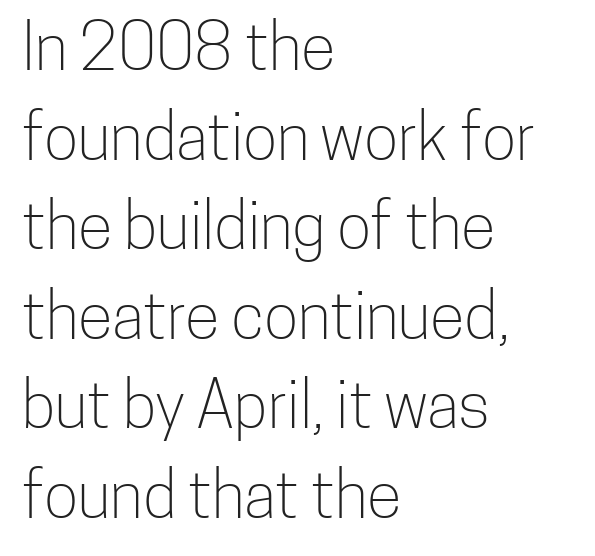
Q: Is the text bold? A: No.
Q: Is the text italic (slanted)? A: No, it is upright.
Q: Is the typeface a serif or a sans-serif typeface? A: Sans-serif.
Q: Is the text underlined? A: No.
Q: How is the paragraph aligned? A: Left-aligned.
Q: Is the spacing between letters normal or unusually wide? A: Normal.
Q: Is the spacing between lines tight, normal or loose? A: Normal.
Q: Width (condensed, normal, or wide)? A: Condensed.
Q: Stroke contrast? A: Low.
Q: x-height? A: Medium.
Q: Monospaced? A: No.
